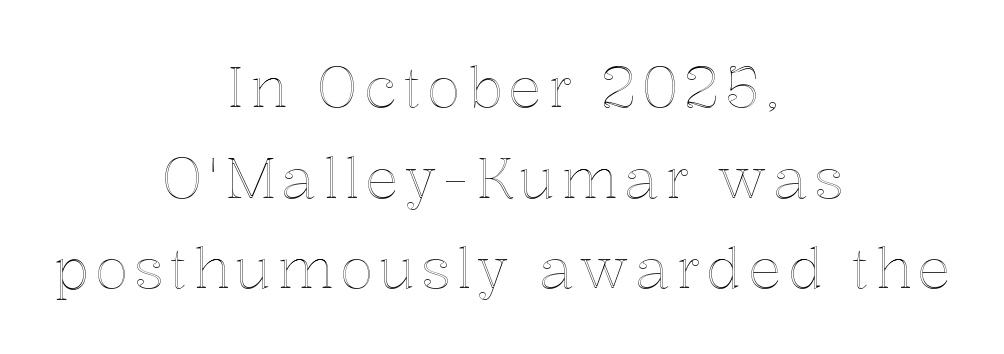
Q: Is the text italic (slanted)? A: No, it is upright.
Q: Is the text underlined? A: No.
Q: How is the paragraph aligned? A: Centered.
Q: Is the spacing between lines tight, normal or loose? A: Normal.
Q: Width (condensed, normal, or wide)? A: Normal.
Q: x-height? A: Medium.
Q: Monospaced? A: No.
